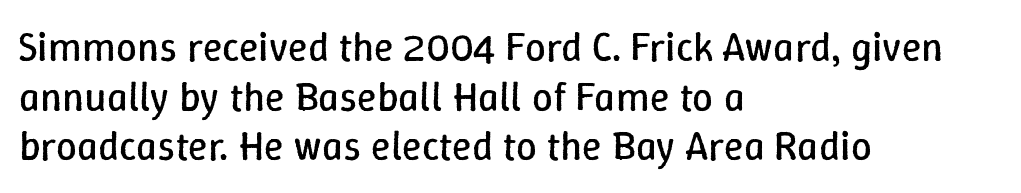
Is this a fixed-width face? No — the glyphs have proportional, varying widths. Tall strokes in this sample are plumb rather than angled. A typesetter would call this zero additional tracking. Decoration check: the copy has no underline.
